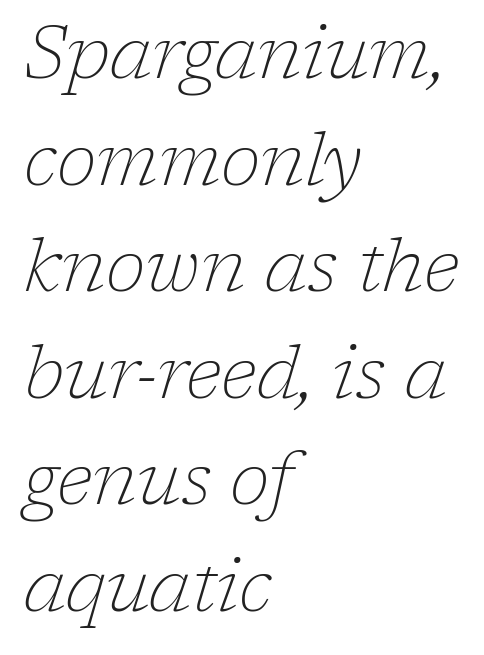
{"serif": "yes", "italic": "yes", "lean": "right", "slant_degrees": 17, "bold": "no", "weight": "thin", "width": "normal", "stroke_contrast": "low", "x_height": "medium", "monospaced": "no", "underline": "no", "align": "left", "line_spacing": "normal", "line_spacing_ratio": 1.46, "letter_spacing": "normal", "letter_spacing_em": 0.0, "glyph_px": 73}
